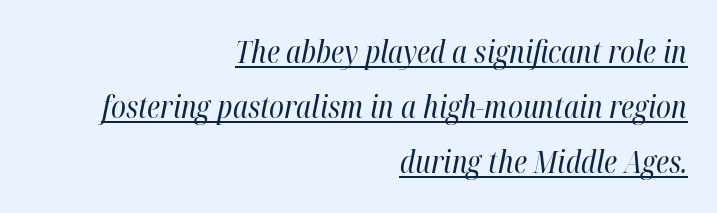
The letters advance in unequal steps, a hallmark of proportional type. When letters slant like this, we call the style italic. No chunkiness to these letters — they're not bold. No extra tracking has been applied to these lines.
